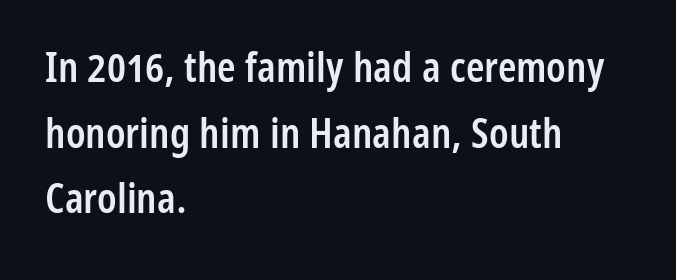
{"serif": "no", "italic": "no", "bold": "semi", "weight": "semibold", "width": "condensed", "stroke_contrast": "low", "x_height": "medium", "monospaced": "no", "underline": "no", "align": "left", "line_spacing": "normal", "line_spacing_ratio": 1.56, "letter_spacing": "normal", "letter_spacing_em": 0.0, "glyph_px": 42}
